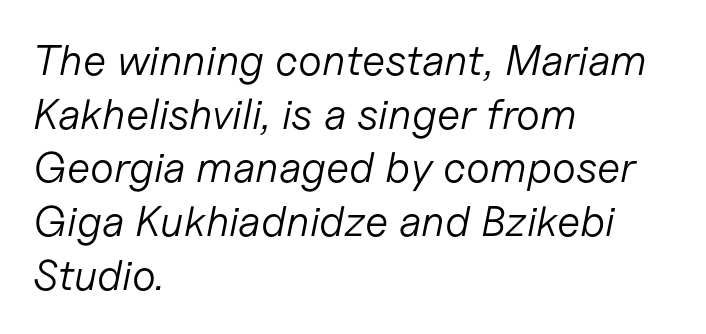
Proportional: the letters do not fall into vertical columns. Does the leading feel generous? No, just average. Characters are canted at an angle relative to the baseline's perpendicular. Stroke thickness stays within the range of a standard reading face or lighter. If you drew a ruler down the left edge, every line would touch it.
